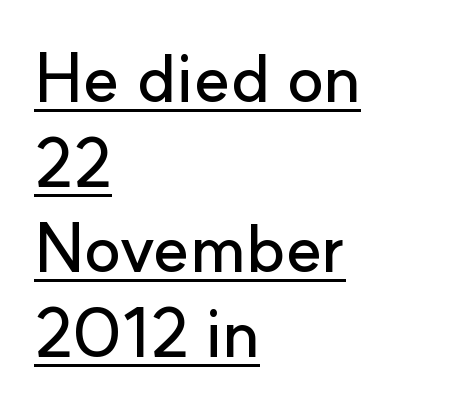
The image shows 68 px sans-serif type, upright; set left-aligned, normal line spacing (1.25x), normal letter spacing, underlined; low stroke contrast and a small x-height.
